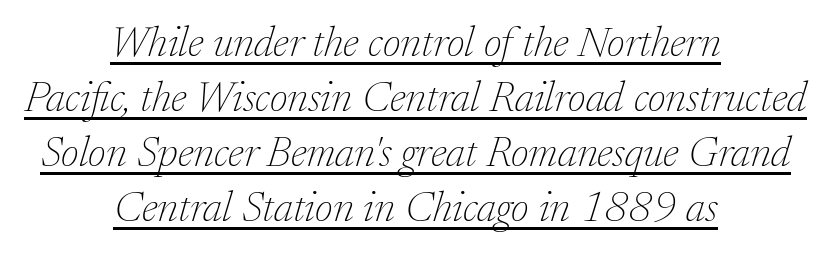
{"serif": "yes", "italic": "yes", "lean": "right", "slant_degrees": 17, "bold": "no", "weight": "thin", "width": "normal", "stroke_contrast": "low", "x_height": "medium", "monospaced": "no", "underline": "yes", "align": "center", "line_spacing": "normal", "line_spacing_ratio": 1.28, "letter_spacing": "normal", "letter_spacing_em": 0.0, "glyph_px": 43}
